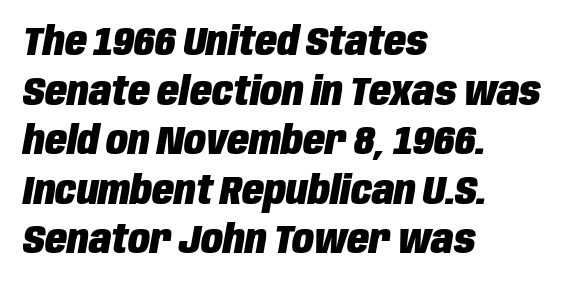
The image shows 40 px heavy, condensed type, italic (leaning right); set left-aligned, line spacing 1.24x, normal letter spacing, not underlined; low stroke contrast and a large x-height.
